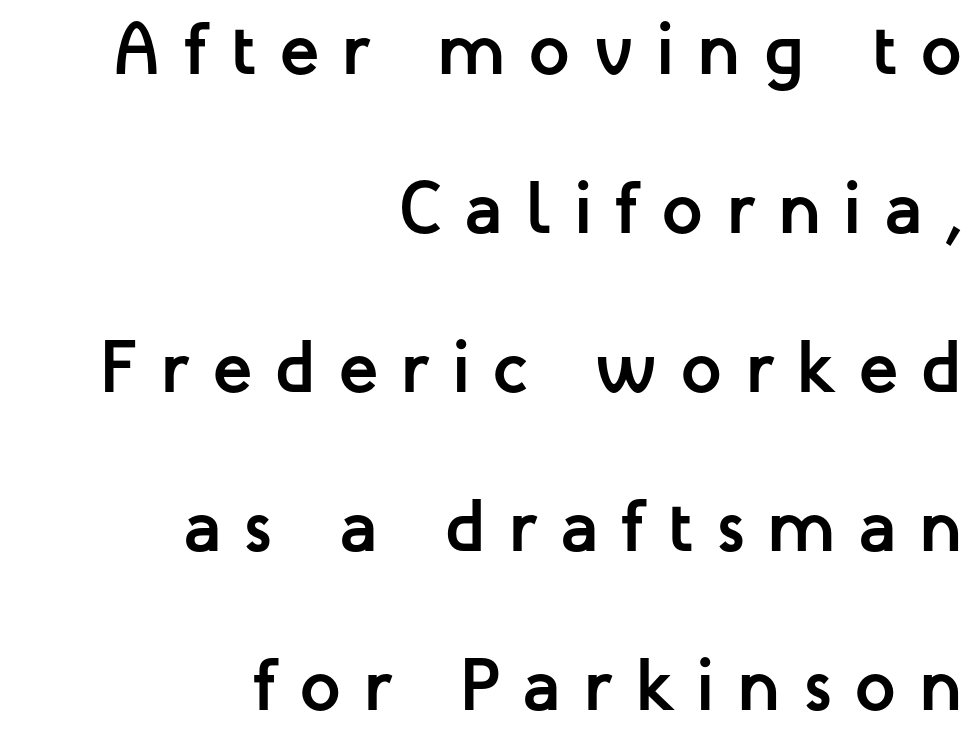
{"serif": "no", "italic": "no", "bold": "yes", "weight": "semibold", "width": "normal", "stroke_contrast": "low", "x_height": "medium", "monospaced": "no", "underline": "no", "align": "right", "line_spacing": "loose", "line_spacing_ratio": 2.15, "letter_spacing": "wide", "letter_spacing_em": 0.3, "glyph_px": 74}
